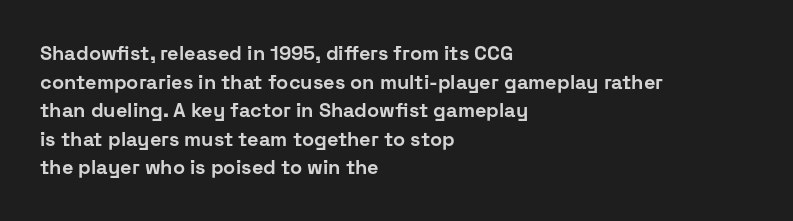
The image shows 20 px bold type, upright; set left-aligned, normal line spacing (1.43x), normal letter spacing, not underlined.
